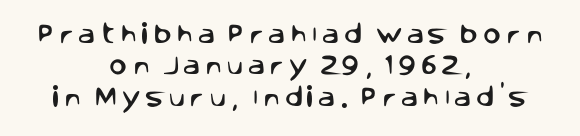
{"italic": "no", "underline": "no", "align": "center", "line_spacing": "normal", "line_spacing_ratio": 1.43, "letter_spacing": "wide", "letter_spacing_em": 0.2, "glyph_px": 22}
